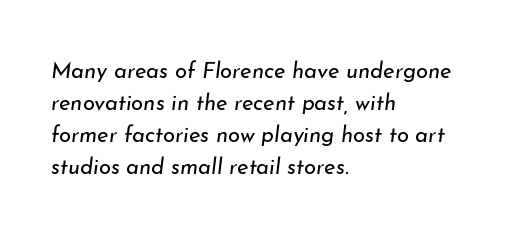
The image shows 22 px text type, italic (leaning right); set left-aligned, normal line spacing (1.46x), normal letter spacing, not underlined.
